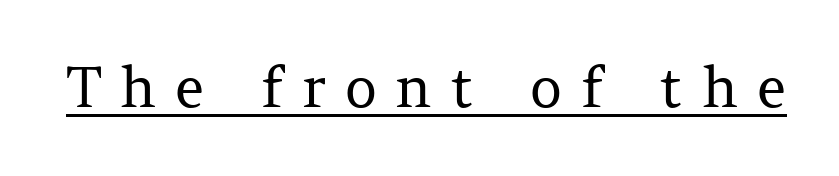
The image shows 56 px regular-weight serif type, upright; set unusually wide letter spacing (+0.34 em), underlined; medium stroke contrast and a medium x-height.
